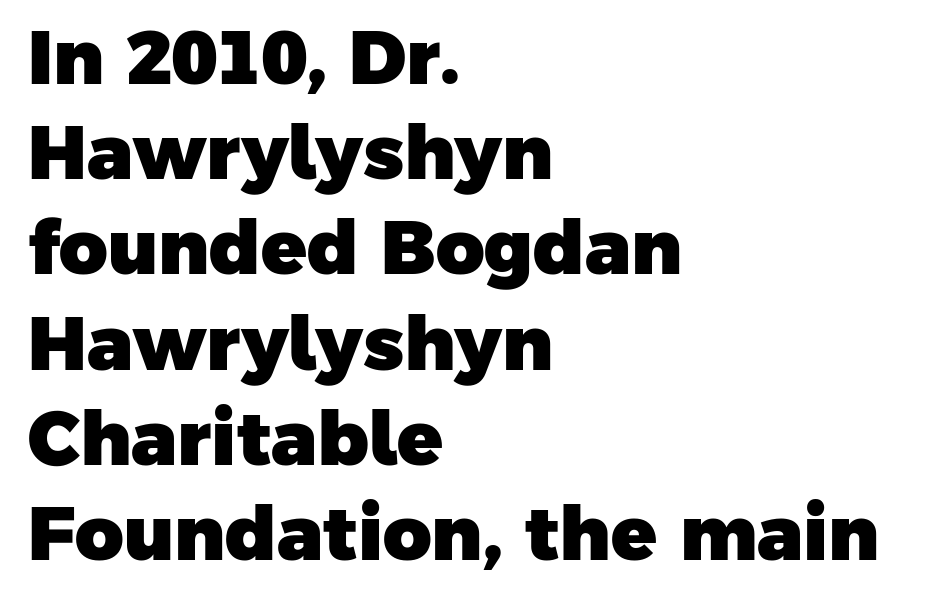
Q: Is the text bold? A: Yes.
Q: Is the typeface a serif or a sans-serif typeface? A: Sans-serif.
Q: Is the text underlined? A: No.
Q: How is the paragraph aligned? A: Left-aligned.
Q: Is the spacing between letters normal or unusually wide? A: Normal.
Q: Is the spacing between lines tight, normal or loose? A: Normal.
Q: Width (condensed, normal, or wide)? A: Normal.
Q: Stroke contrast? A: Low.
Q: x-height? A: Medium.
Q: Monospaced? A: No.
